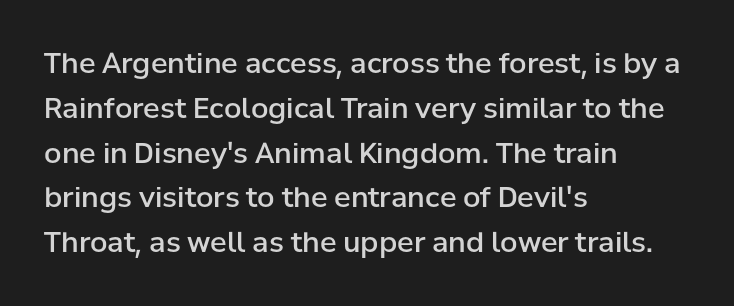
Visually the block forms a straight wall on the left and a jagged coastline on the right. A clean baseline with only descenders dipping below it. Moderately thickened strokes mark this as semibold type. Letter spacing: default. Font category for this specimen: sans-serif. Ordinary non-slanted type is in use.
